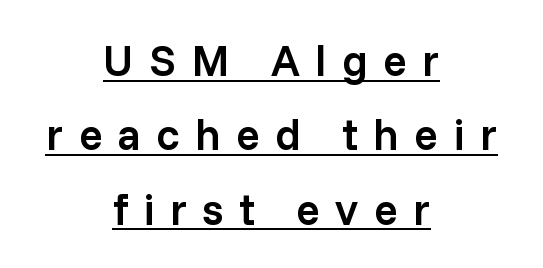
The image shows 44 px semibold sans-serif type, upright; set centered, normal line spacing (1.69x), unusually wide letter spacing (+0.35 em), underlined; low stroke contrast and a medium x-height.
